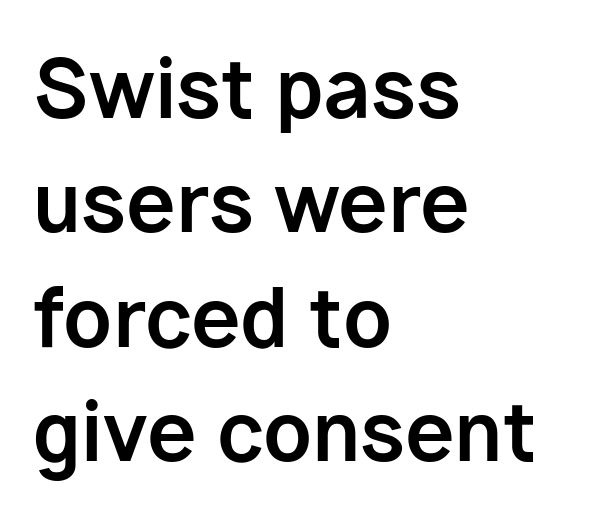
Q: Is the text bold? A: Yes.
Q: Is the text italic (slanted)? A: No, it is upright.
Q: Is the typeface a serif or a sans-serif typeface? A: Sans-serif.
Q: Is the text underlined? A: No.
Q: How is the paragraph aligned? A: Left-aligned.
Q: Is the spacing between letters normal or unusually wide? A: Normal.
Q: Is the spacing between lines tight, normal or loose? A: Normal.
Q: Width (condensed, normal, or wide)? A: Normal.
Q: Stroke contrast? A: Low.
Q: x-height? A: Medium.
Q: Monospaced? A: No.
